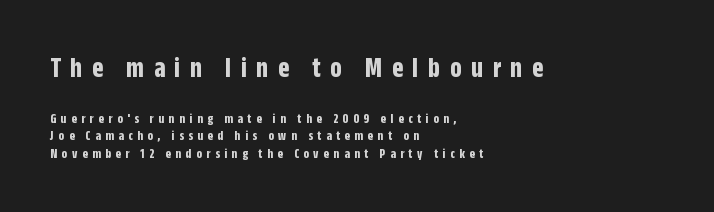
In this sample the first text group is rendered at the bigger scale. Leading matches the norm, producing a regular column. Reading down the block, your eye returns to a fixed left position each line. Nope, not italic — everything's standing straight. The letters are bold, with thick, heavy strokes.
